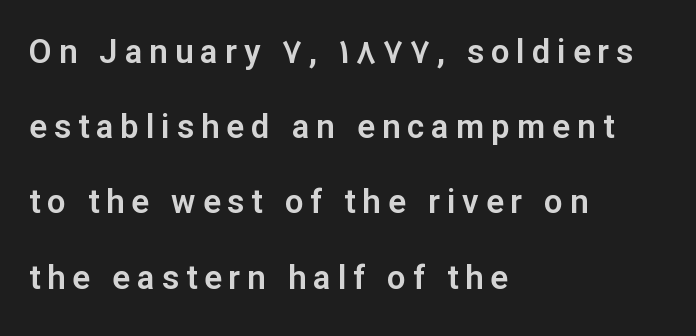
Q: Is the text italic (slanted)? A: No, it is upright.
Q: Is the typeface a serif or a sans-serif typeface? A: Sans-serif.
Q: Is the text underlined? A: No.
Q: How is the paragraph aligned? A: Left-aligned.
Q: Is the spacing between letters normal or unusually wide? A: Unusually wide.
Q: Is the spacing between lines tight, normal or loose? A: Loose.
Q: Width (condensed, normal, or wide)? A: Normal.
Q: Stroke contrast? A: Low.
Q: x-height? A: Medium.
Q: Monospaced? A: No.
